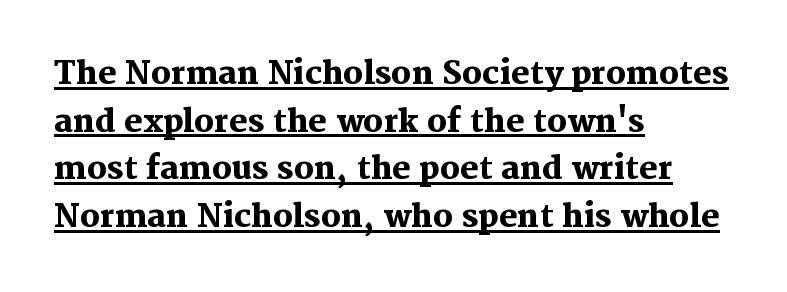
Q: Is the text bold? A: Yes.
Q: Is the text italic (slanted)? A: No, it is upright.
Q: Is the typeface a serif or a sans-serif typeface? A: Serif.
Q: Is the text underlined? A: Yes.
Q: How is the paragraph aligned? A: Left-aligned.
Q: Is the spacing between letters normal or unusually wide? A: Normal.
Q: Is the spacing between lines tight, normal or loose? A: Normal.
Q: Width (condensed, normal, or wide)? A: Normal.
Q: Stroke contrast? A: Medium.
Q: x-height? A: Medium.
Q: Monospaced? A: No.
